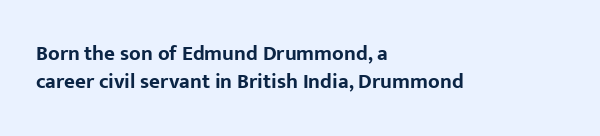
{"italic": "no", "bold": "yes", "underline": "no", "align": "left", "line_spacing": "normal", "line_spacing_ratio": 1.32, "letter_spacing": "normal", "letter_spacing_em": 0.0, "glyph_px": 21}
